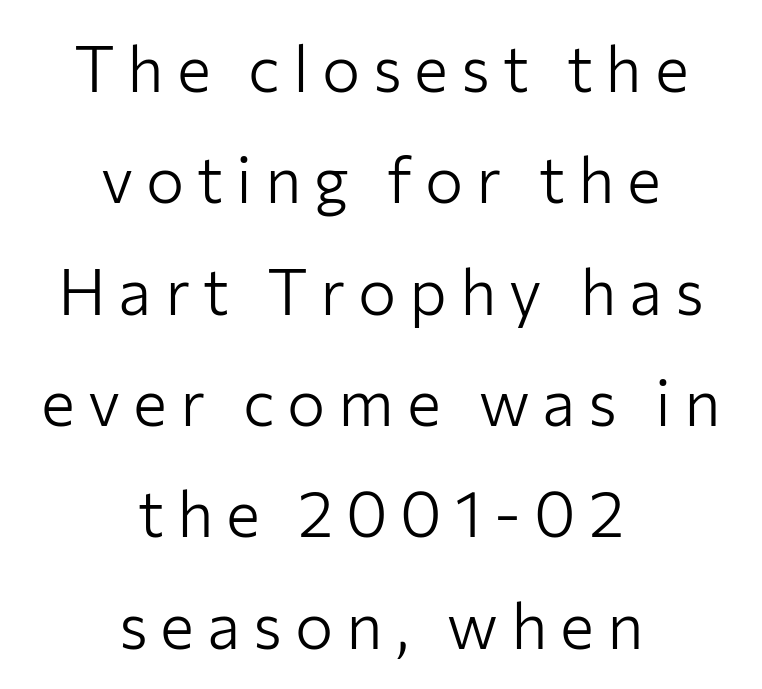
Q: Is the text bold? A: No.
Q: Is the text italic (slanted)? A: No, it is upright.
Q: Is the typeface a serif or a sans-serif typeface? A: Sans-serif.
Q: Is the text underlined? A: No.
Q: How is the paragraph aligned? A: Centered.
Q: Is the spacing between letters normal or unusually wide? A: Unusually wide.
Q: Width (condensed, normal, or wide)? A: Normal.
Q: Stroke contrast? A: Low.
Q: x-height? A: Medium.
Q: Monospaced? A: No.
